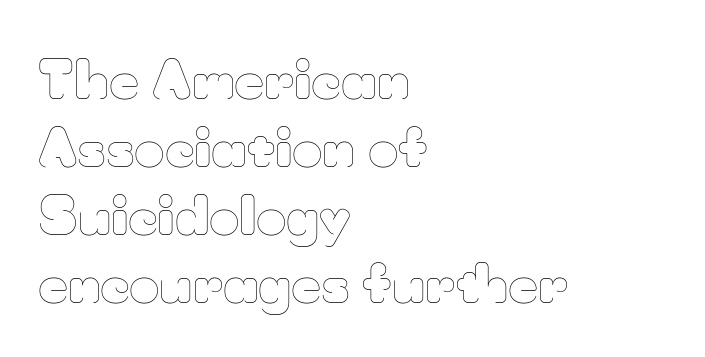
Q: Is the text bold? A: No.
Q: Is the text italic (slanted)? A: No, it is upright.
Q: Is the text underlined? A: No.
Q: How is the paragraph aligned? A: Left-aligned.
Q: Is the spacing between letters normal or unusually wide? A: Normal.
Q: Is the spacing between lines tight, normal or loose? A: Normal.
Q: Width (condensed, normal, or wide)? A: Normal.
Q: Stroke contrast? A: Low.
Q: x-height? A: Small.
Q: Monospaced? A: No.
